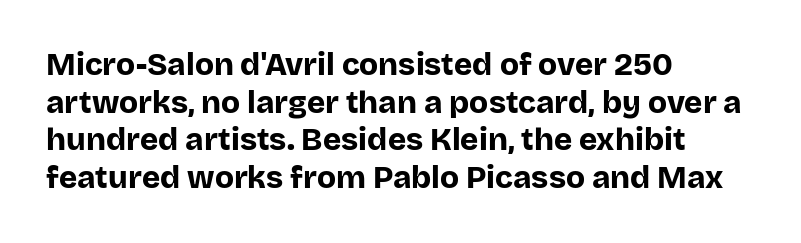
Q: Is the text bold? A: Yes.
Q: Is the text italic (slanted)? A: No, it is upright.
Q: Is the typeface a serif or a sans-serif typeface? A: Sans-serif.
Q: Is the text underlined? A: No.
Q: How is the paragraph aligned? A: Left-aligned.
Q: Is the spacing between letters normal or unusually wide? A: Normal.
Q: Width (condensed, normal, or wide)? A: Normal.
Q: Stroke contrast? A: Low.
Q: x-height? A: Large.
Q: Monospaced? A: No.
